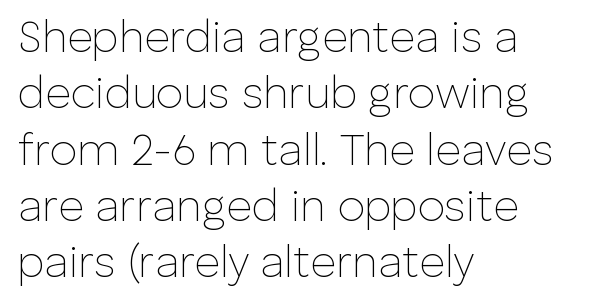
{"serif": "no", "italic": "no", "bold": "no", "weight": "thin", "width": "normal", "stroke_contrast": "low", "x_height": "medium", "monospaced": "no", "underline": "no", "align": "left", "line_spacing": "normal", "line_spacing_ratio": 1.28, "letter_spacing": "normal", "letter_spacing_em": 0.0, "glyph_px": 44}
